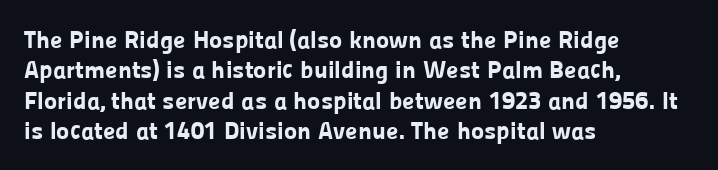
Each line starts at the same left margin while the right side varies. Words appear dense and cohesive because spacing is normal. What weight is shown? A full bold with thick strokes. Nope, not italic — everything's standing straight.
